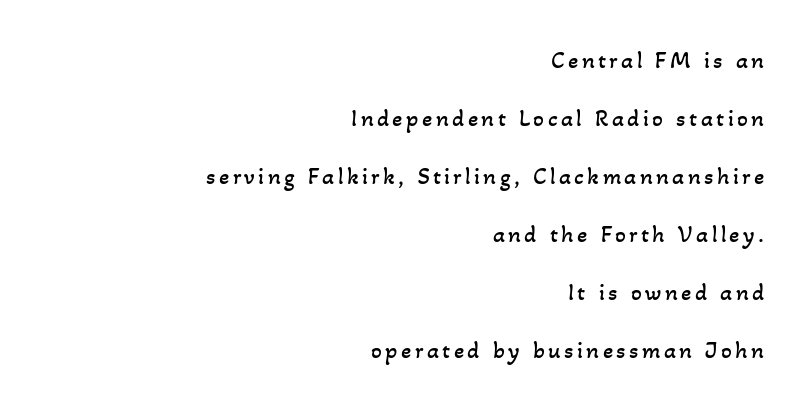
Q: Is the text bold? A: No.
Q: Is the text underlined? A: No.
Q: How is the paragraph aligned? A: Right-aligned.
Q: Is the spacing between lines tight, normal or loose? A: Loose.
